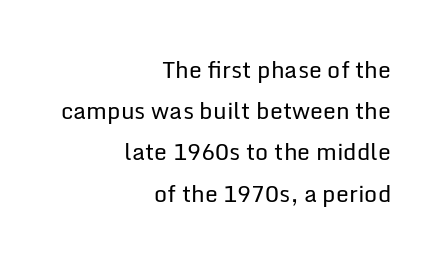
Q: Is the text bold? A: No.
Q: Is the text italic (slanted)? A: No, it is upright.
Q: Is the text underlined? A: No.
Q: How is the paragraph aligned? A: Right-aligned.
Q: Is the spacing between letters normal or unusually wide? A: Normal.
